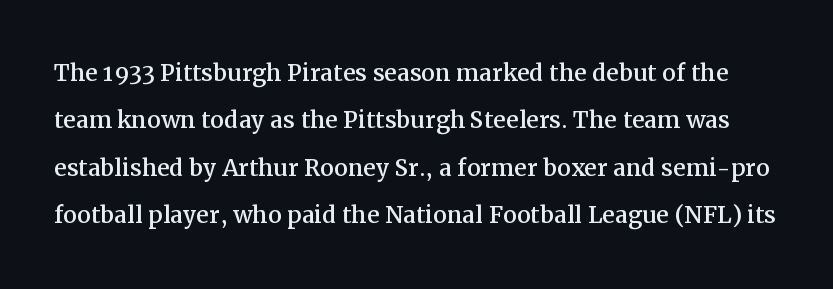
Words float on clear page, feet unadorned. Upright lettering throughout. The block of text has a typical density, with ordinary space between rows. Varying glyph widths throughout — classic text-font behaviour. Little horizontal feet cap the strokes, marking this as serif type.
